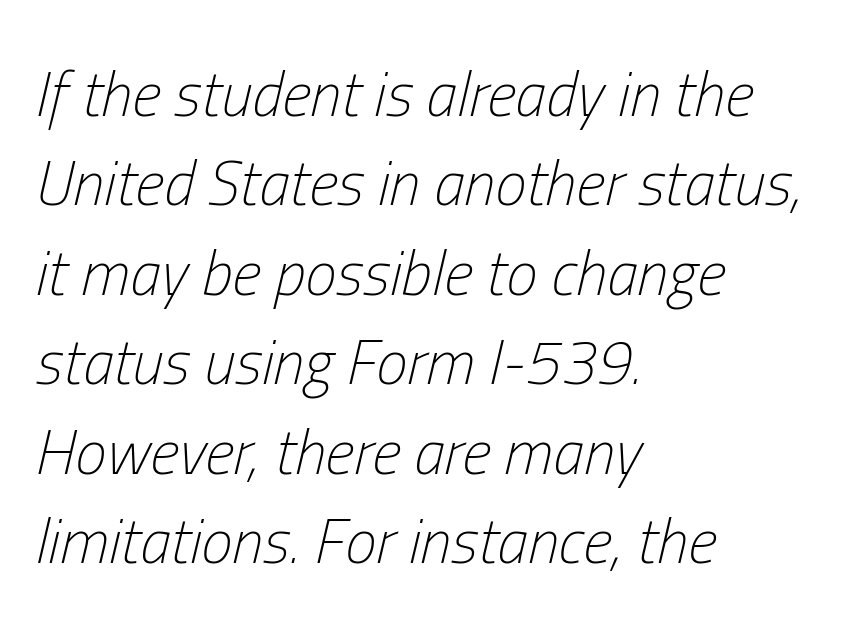
The image shows 63 px light, condensed type, italic (leaning right); set left-aligned, normal line spacing (1.42x), normal letter spacing, not underlined; low stroke contrast and a medium x-height.
